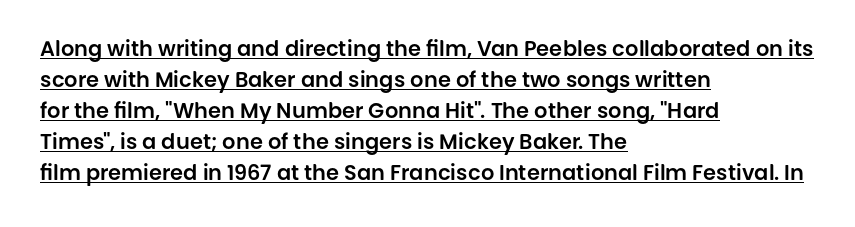
The image shows 21 px text type, upright; set left-aligned, normal line spacing (1.48x), normal letter spacing, underlined.
